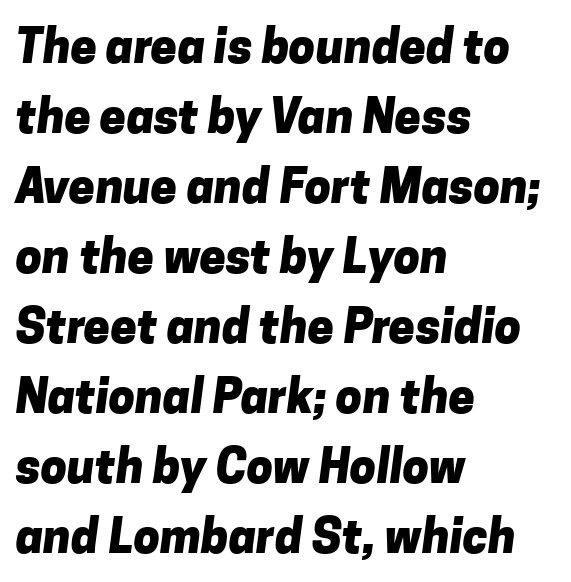
The image shows 47 px heavy sans-serif type; set left-aligned, normal line spacing (1.49x), normal letter spacing, not underlined; low stroke contrast and a medium x-height.
